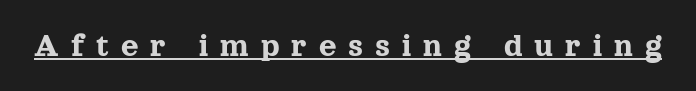
The image shows 34 px serif type, upright; set unusually wide letter spacing (+0.35 em), underlined; a medium x-height.
